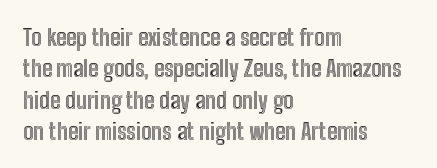
Q: Is the text italic (slanted)? A: No, it is upright.
Q: Is the text underlined? A: No.
Q: How is the paragraph aligned? A: Left-aligned.
Q: Is the spacing between letters normal or unusually wide? A: Normal.
Q: Is the spacing between lines tight, normal or loose? A: Normal.
